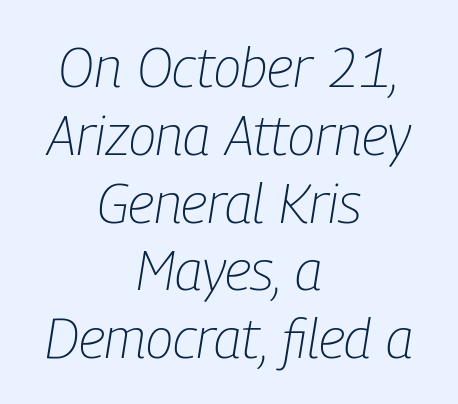
{"italic": "yes", "lean": "right", "slant_degrees": 9, "bold": "no", "weight": "light", "width": "condensed", "stroke_contrast": "low", "x_height": "medium", "monospaced": "no", "underline": "no", "align": "center", "line_spacing_ratio": 1.21, "letter_spacing": "normal", "letter_spacing_em": 0.0, "glyph_px": 56}
